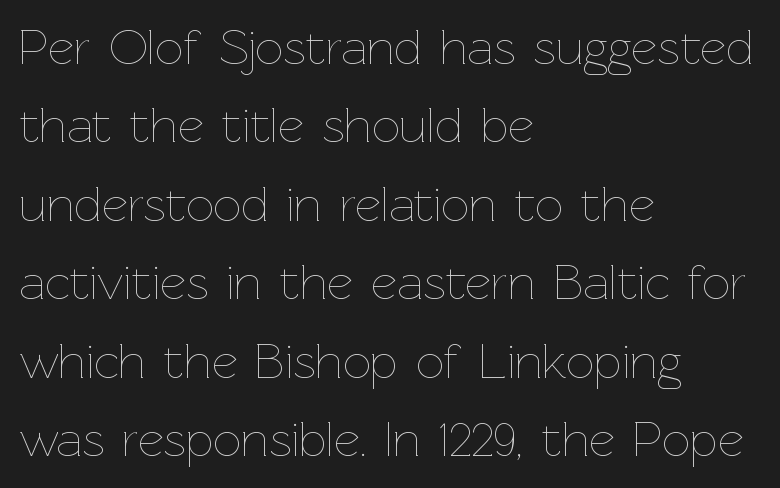
The leading is moderate, giving the passage an even texture. The strokes carry an ordinary text weight at most. Inter-character spacing is left at the font's built-in metrics. Descenders hang freely into open space.
